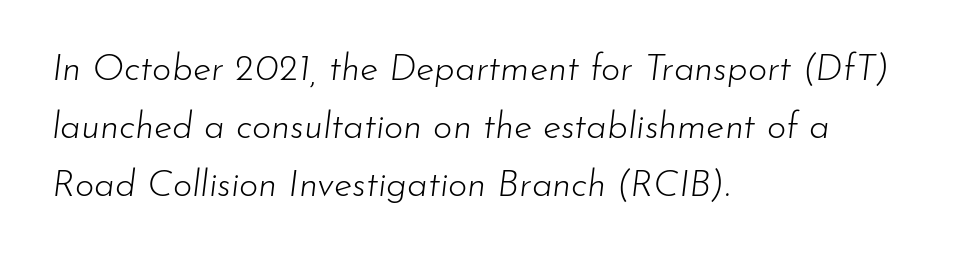
Q: Is the text bold? A: No.
Q: Is the text italic (slanted)? A: Yes, it leans right by about 7 degrees.
Q: Is the text underlined? A: No.
Q: How is the paragraph aligned? A: Left-aligned.
Q: Is the spacing between letters normal or unusually wide? A: Normal.
Q: Is the spacing between lines tight, normal or loose? A: Normal.
Q: Width (condensed, normal, or wide)? A: Normal.
Q: Stroke contrast? A: Low.
Q: x-height? A: Small.
Q: Monospaced? A: No.
